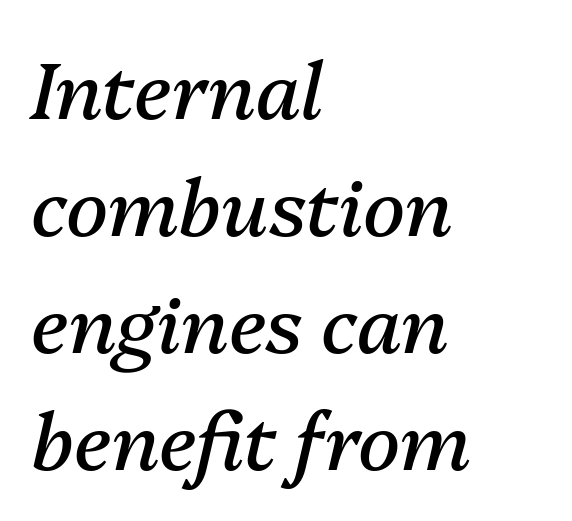
The image shows 78 px regular-weight type, italic (leaning right); set left-aligned, normal line spacing (1.5x), normal letter spacing, not underlined; medium stroke contrast and a medium x-height.
